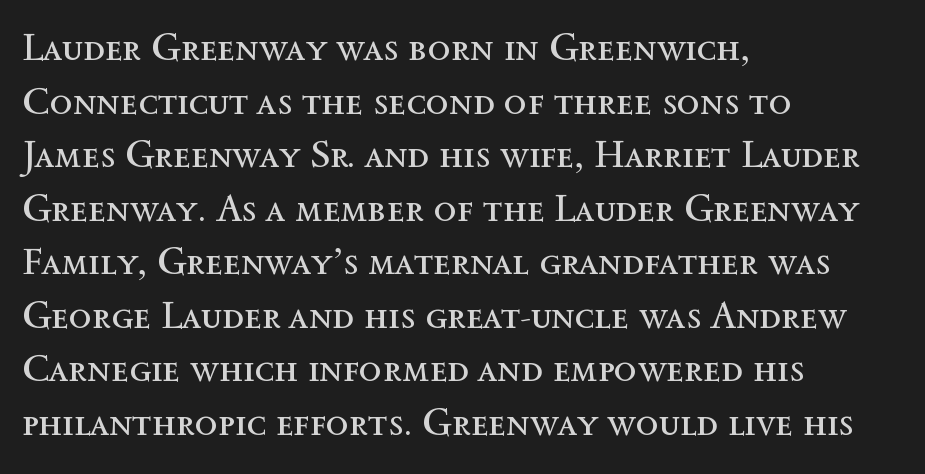
{"italic": "no", "bold": "no", "weight": "regular", "width": "normal", "x_height": "medium", "monospaced": "no", "underline": "no", "align": "left", "line_spacing": "normal", "line_spacing_ratio": 1.41, "letter_spacing": "normal", "letter_spacing_em": 0.0, "glyph_px": 38}
